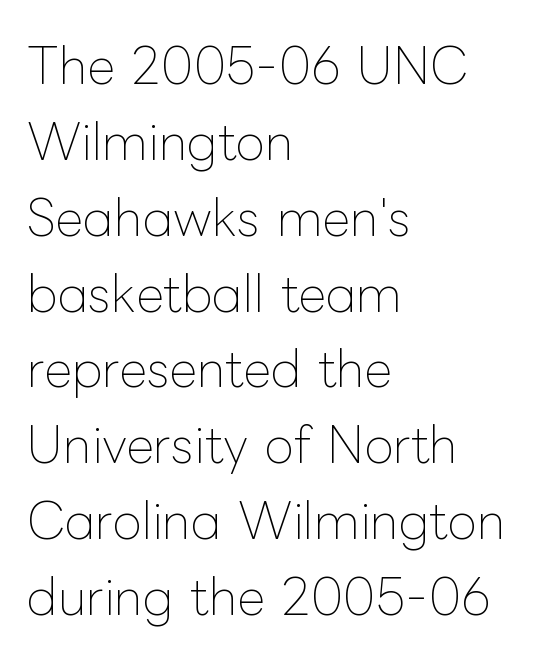
{"italic": "no", "bold": "no", "weight": "thin", "width": "normal", "stroke_contrast": "low", "x_height": "medium", "monospaced": "no", "underline": "no", "align": "left", "line_spacing": "normal", "line_spacing_ratio": 1.58, "letter_spacing": "normal", "letter_spacing_em": 0.0, "glyph_px": 48}
